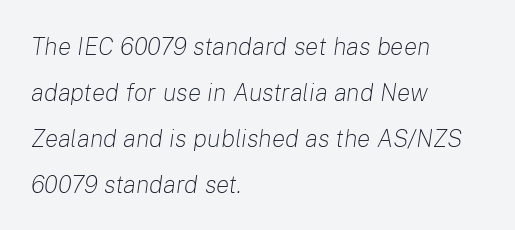
Q: Is the text bold? A: No.
Q: Is the text italic (slanted)? A: Yes, it leans right by about 8 degrees.
Q: Is the text underlined? A: No.
Q: How is the paragraph aligned? A: Left-aligned.
Q: Is the spacing between letters normal or unusually wide? A: Normal.
